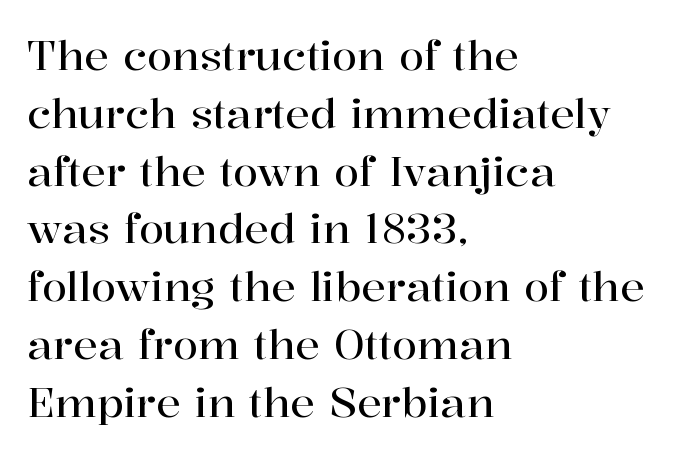
Upright lettering throughout. Successive baselines arrive at the customary interval. Serifs: yes, visible at the terminals of the letterforms. Anything drawn beneath the words? Only blank space.
